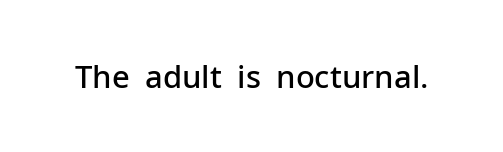
The space directly below the letters is spotless. The letters advance in unequal steps, a hallmark of proportional type. Look at the stroke-to-counter ratio: somewhat heavy, a semibold. Glyph-to-glyph distance matches everyday printed text.
